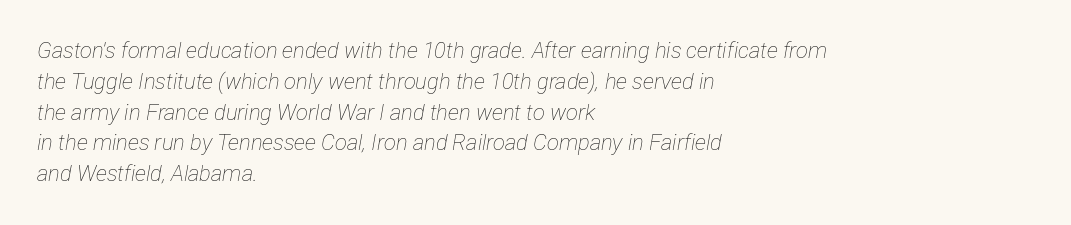
{"italic": "yes", "lean": "right", "slant_degrees": 12, "bold": "no", "underline": "no", "align": "left", "line_spacing": "normal", "line_spacing_ratio": 1.4, "letter_spacing": "normal", "letter_spacing_em": 0.0, "glyph_px": 22}
